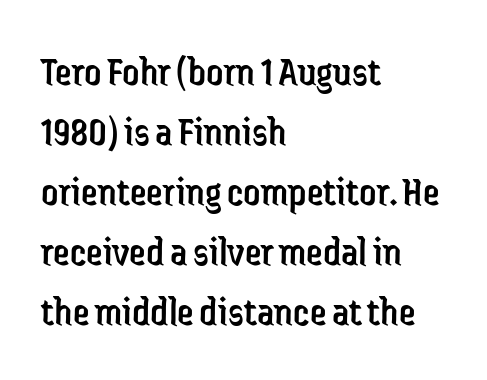
{"serif": "no", "italic": "no", "bold": "no", "weight": "regular", "width": "condensed", "stroke_contrast": "low", "x_height": "medium", "monospaced": "no", "underline": "no", "align": "left", "line_spacing": "normal", "line_spacing_ratio": 1.43, "letter_spacing": "normal", "letter_spacing_em": 0.0, "glyph_px": 42}
